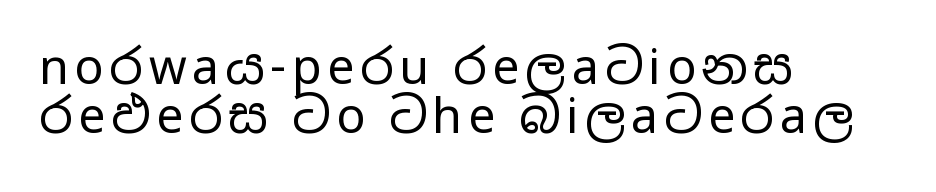
Q: Is the text bold? A: No.
Q: Is the text italic (slanted)? A: No, it is upright.
Q: Is the typeface a serif or a sans-serif typeface? A: Sans-serif.
Q: Is the text underlined? A: No.
Q: How is the paragraph aligned? A: Left-aligned.
Q: Is the spacing between lines tight, normal or loose? A: Tight.
Q: Width (condensed, normal, or wide)? A: Wide.
Q: Stroke contrast? A: Low.
Q: x-height? A: Medium.
Q: Monospaced? A: No.
